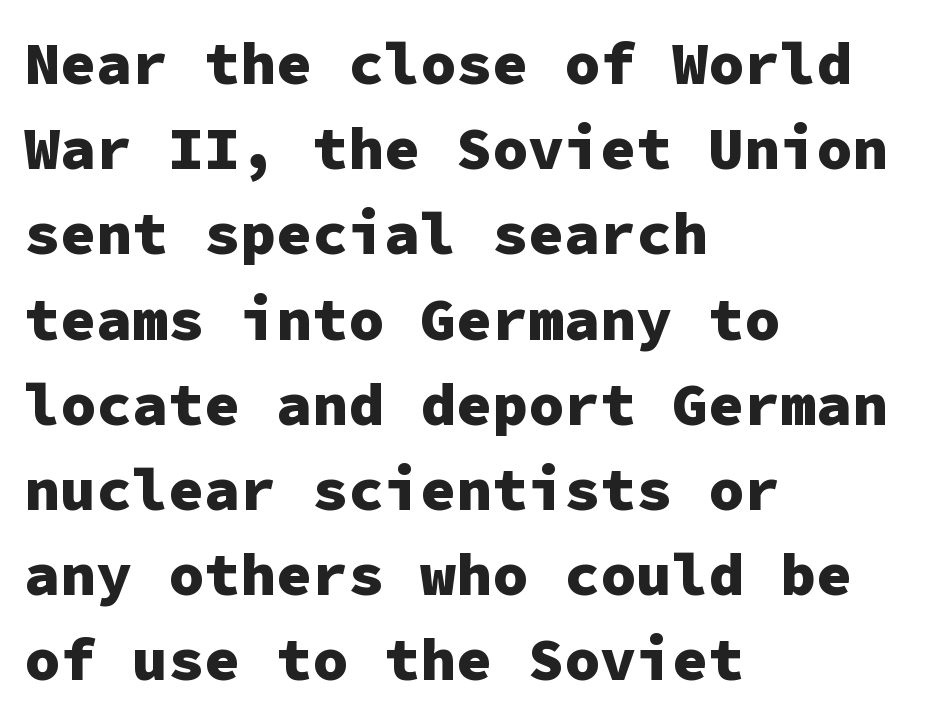
The image shows 60 px heavy sans-serif type, upright, monospaced; set left-aligned, normal line spacing (1.42x), normal letter spacing, not underlined; low stroke contrast and a medium x-height.
